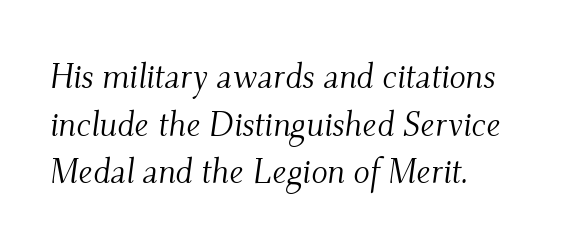
{"serif": "yes", "italic": "yes", "lean": "right", "slant_degrees": 9, "bold": "no", "weight": "light", "width": "normal", "stroke_contrast": "medium", "x_height": "small", "monospaced": "no", "underline": "no", "align": "left", "line_spacing": "normal", "line_spacing_ratio": 1.4, "letter_spacing": "normal", "letter_spacing_em": 0.0, "glyph_px": 34}
